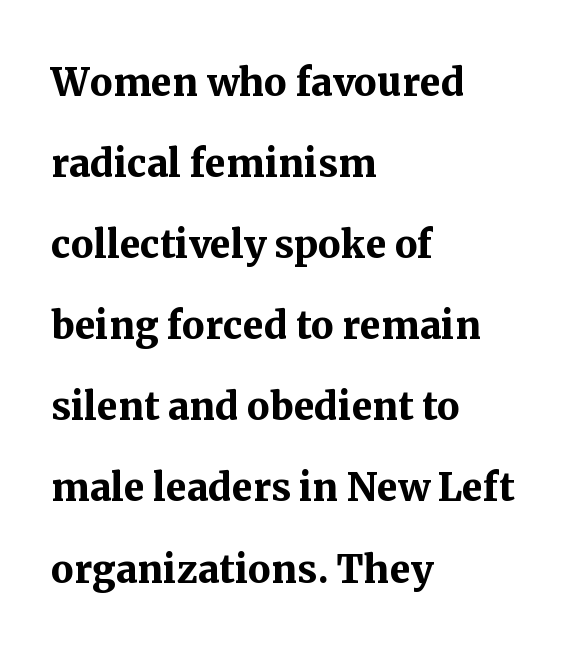
The rendering uses a moderate line-height, typical for paragraphs. Tracking value appears to be zero — textbook default spacing. Varying glyph widths throughout — classic text-font behaviour. Notice how the stems are strictly vertical — no italics here. The lines are quadded left.
